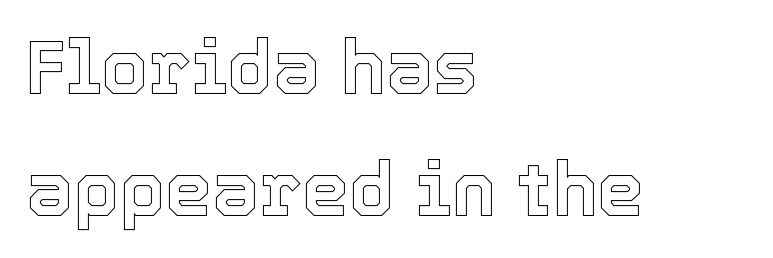
{"italic": "no", "width": "normal", "x_height": "medium", "monospaced": "no", "underline": "no", "align": "left", "line_spacing": "normal", "line_spacing_ratio": 1.63, "letter_spacing": "normal", "letter_spacing_em": 0.0, "glyph_px": 75}
